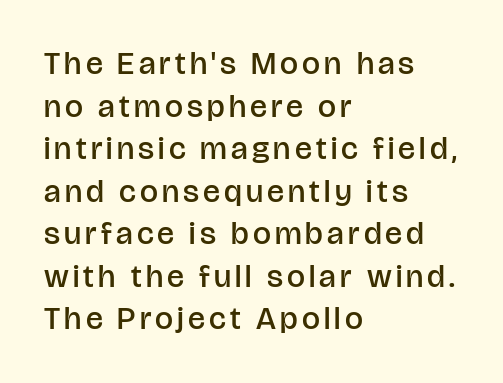
Upright lettering throughout. These lines are rendered in a variable-pitch font. The strip under each line holds only bare page. The letters carry no serifs — their stems end cleanly without finishing strokes. I'd describe the lettering as semibold — firm but not a full bold.
